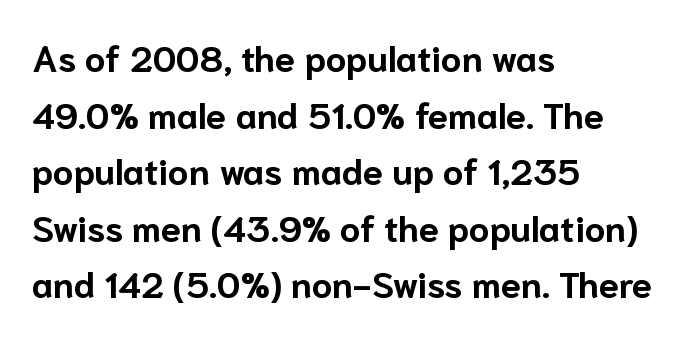
The image shows 36 px bold sans-serif type, upright; set left-aligned, normal line spacing (1.57x), normal letter spacing, not underlined; low stroke contrast and a medium x-height.
